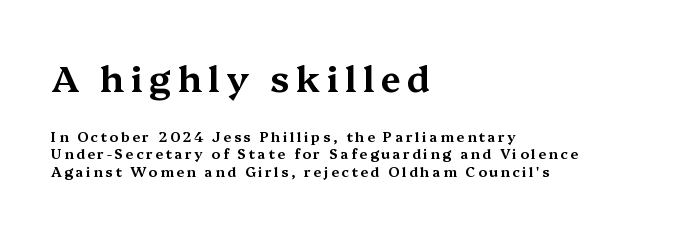
The image shows 36 px wide serif type, upright; set left-aligned, normal line spacing (1.27x), not underlined; the first (top) block is 2.57x larger; medium stroke contrast and a medium x-height.
